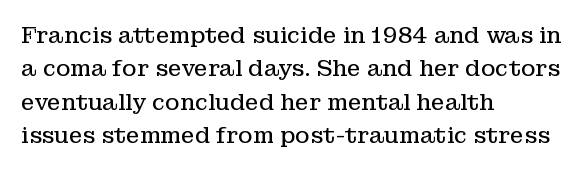
{"italic": "no", "bold": "no", "underline": "no", "align": "left", "line_spacing": "normal", "line_spacing_ratio": 1.52, "letter_spacing": "normal", "letter_spacing_em": 0.0, "glyph_px": 22}
